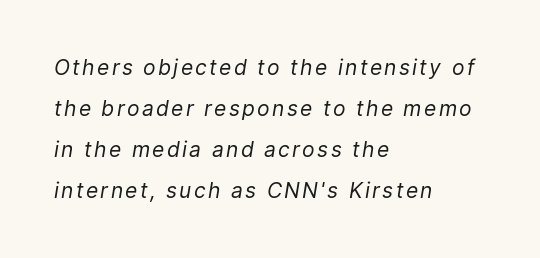
{"italic": "yes", "lean": "right", "slant_degrees": 9, "bold": "no", "underline": "no", "align": "left", "line_spacing": "loose", "line_spacing_ratio": 1.95, "glyph_px": 21}
